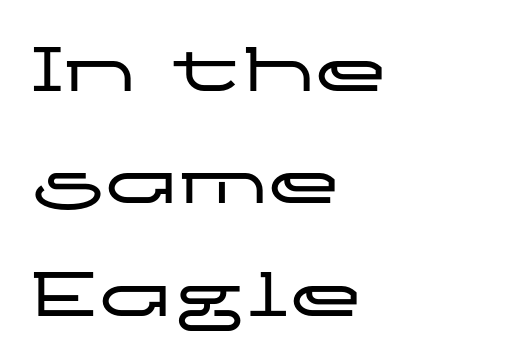
The image shows 74 px wide sans-serif type, upright; set left-aligned, normal line spacing (1.52x), normal letter spacing, not underlined; low stroke contrast and a medium x-height.
